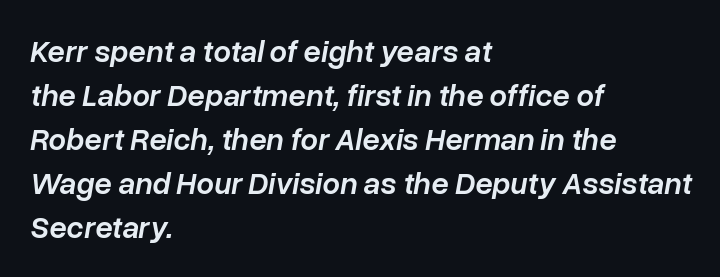
The image shows 31 px semibold type, italic (leaning right); set left-aligned, normal line spacing (1.42x), normal letter spacing, not underlined; low stroke contrast and a medium x-height.
